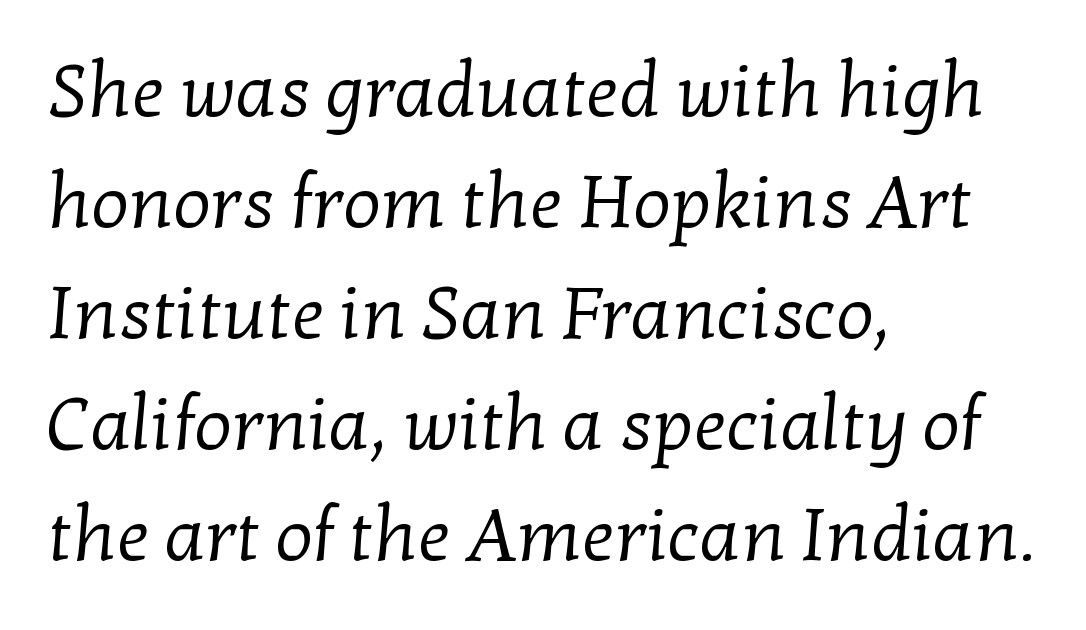
The image shows 74 px regular-weight serif type; set left-aligned, normal line spacing (1.5x), normal letter spacing, not underlined; low stroke contrast and a medium x-height.
